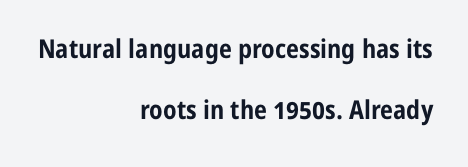
The image shows 26 px bold type, upright; set right-aligned, loose line spacing (2.34x), normal letter spacing, not underlined.
